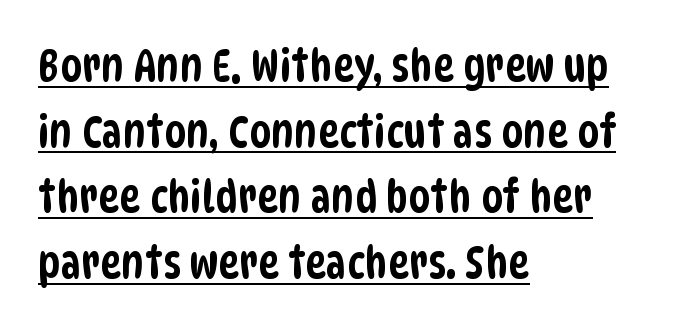
{"serif": "no", "width": "condensed", "stroke_contrast": "low", "x_height": "large", "monospaced": "no", "underline": "yes", "align": "left", "line_spacing": "normal", "line_spacing_ratio": 1.46, "letter_spacing": "normal", "letter_spacing_em": 0.0, "glyph_px": 45}
